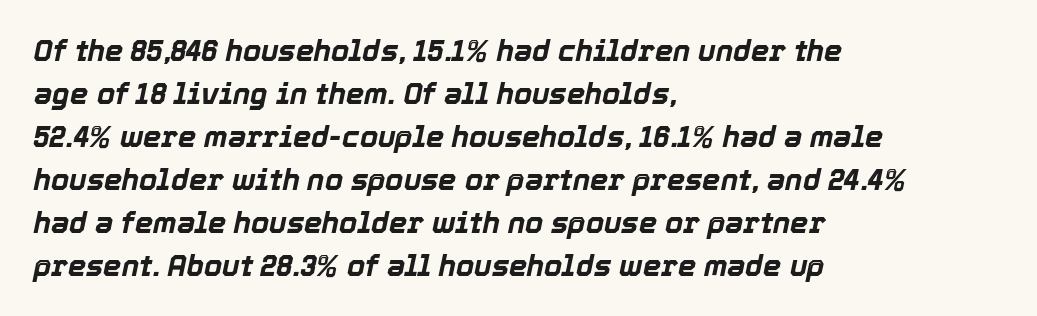
{"italic": "yes", "lean": "right", "slant_degrees": 12, "bold": "yes", "weight": "bold", "width": "normal", "x_height": "medium", "monospaced": "no", "underline": "no", "align": "left", "line_spacing": "normal", "line_spacing_ratio": 1.48, "letter_spacing": "normal", "letter_spacing_em": 0.0, "glyph_px": 29}
